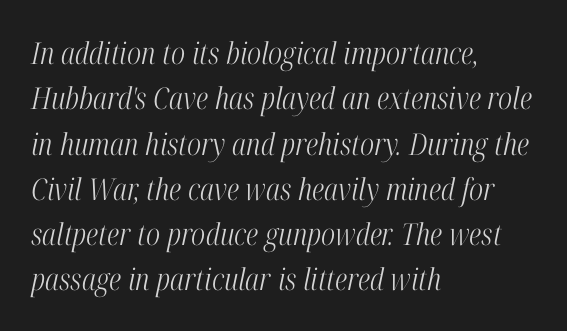
{"serif": "yes", "italic": "yes", "lean": "right", "slant_degrees": 12, "bold": "no", "weight": "light", "width": "condensed", "stroke_contrast": "high", "x_height": "medium", "monospaced": "no", "underline": "no", "align": "left", "line_spacing": "normal", "line_spacing_ratio": 1.51, "letter_spacing": "normal", "letter_spacing_em": 0.0, "glyph_px": 30}
